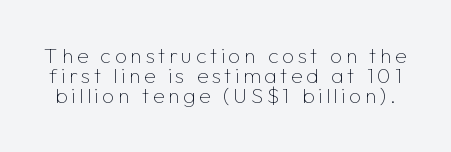
On a weight scale, this lands at 450 or below. Quick note: not italic, upright. Tightly led — the rows are bunched. Bare-footed words on every line.
